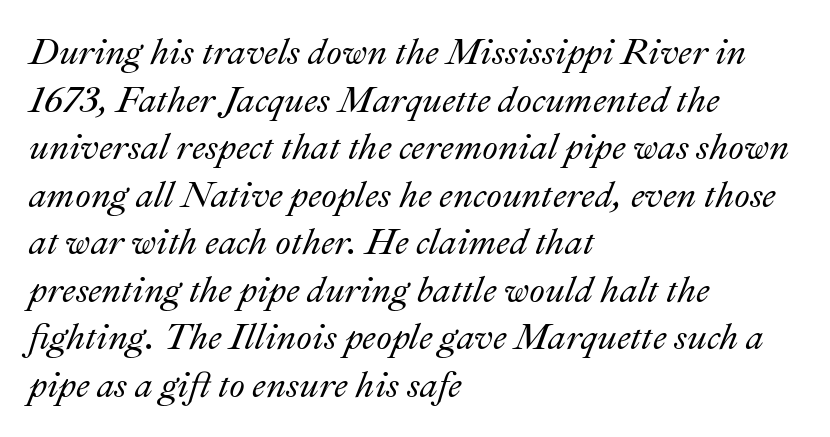
Words appear dense and cohesive because spacing is normal. The space between consecutive lines is moderate. The passage is arranged the way most books set body copy — flush left. Character widths vary here, with narrow letters taking less room than wide ones. A clean baseline with only descenders dipping below it.
